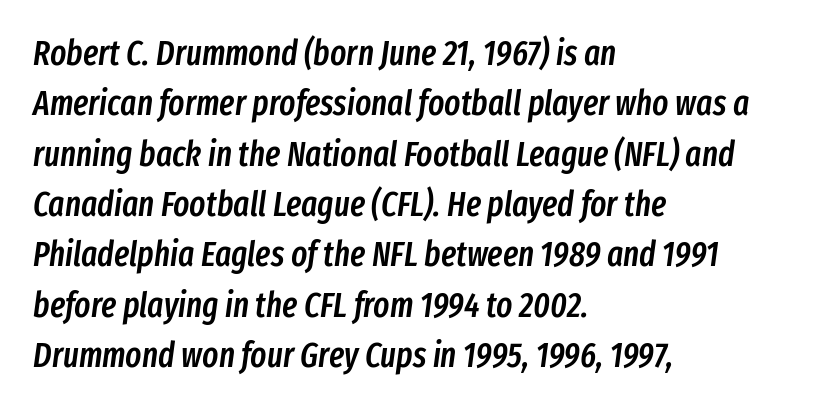
Q: Is the text bold? A: Semi-bold.
Q: Is the text italic (slanted)? A: Yes, it leans right by about 8 degrees.
Q: Is the text underlined? A: No.
Q: How is the paragraph aligned? A: Left-aligned.
Q: Is the spacing between letters normal or unusually wide? A: Normal.
Q: Is the spacing between lines tight, normal or loose? A: Normal.
Q: Width (condensed, normal, or wide)? A: Condensed.
Q: Stroke contrast? A: Low.
Q: x-height? A: Medium.
Q: Monospaced? A: No.
